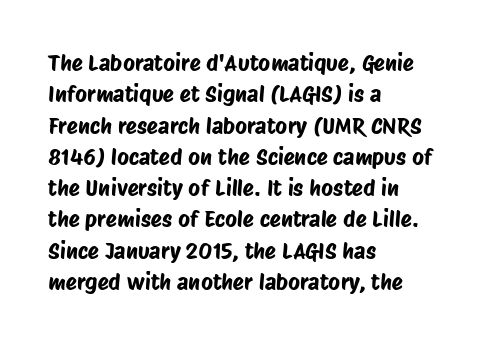
Q: Is the text underlined? A: No.
Q: How is the paragraph aligned? A: Left-aligned.
Q: Is the spacing between letters normal or unusually wide? A: Normal.
Q: Is the spacing between lines tight, normal or loose? A: Normal.
